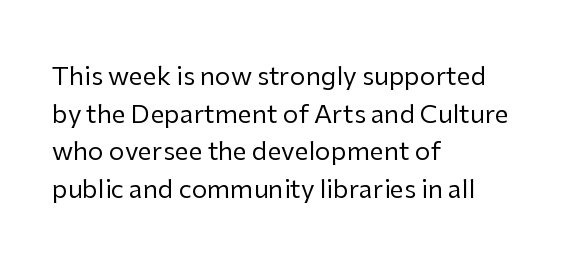
Q: Is the text bold? A: No.
Q: Is the text italic (slanted)? A: No, it is upright.
Q: Is the text underlined? A: No.
Q: How is the paragraph aligned? A: Left-aligned.
Q: Is the spacing between letters normal or unusually wide? A: Normal.
Q: Is the spacing between lines tight, normal or loose? A: Normal.
